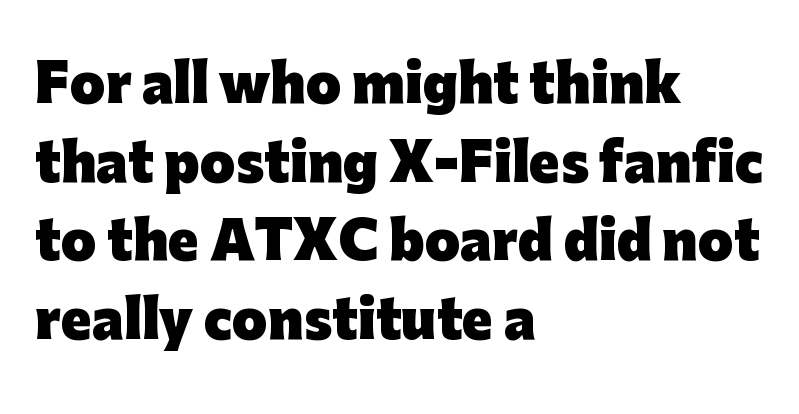
Anything drawn beneath the words? Only blank space. Here the designer chose a conventional face with non-uniform glyph widths. No feet cap the strokes, marking this as sans-serif type. Is the type bold? Yes — the strokes are clearly thick and heavy.
